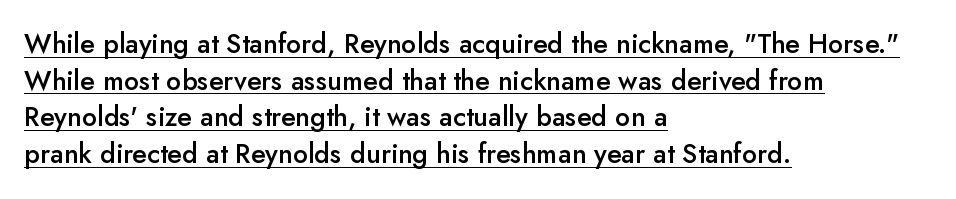
{"italic": "no", "bold": "semi", "underline": "yes", "align": "left", "line_spacing": "normal", "line_spacing_ratio": 1.36, "letter_spacing": "normal", "letter_spacing_em": 0.0, "glyph_px": 27}
